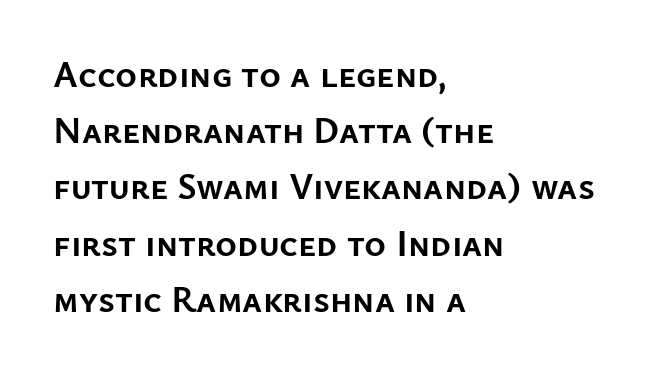
{"serif": "no", "italic": "no", "bold": "yes", "weight": "semibold", "width": "normal", "stroke_contrast": "low", "x_height": "medium", "monospaced": "no", "underline": "no", "align": "left", "line_spacing": "normal", "line_spacing_ratio": 1.52, "letter_spacing": "normal", "letter_spacing_em": 0.0, "glyph_px": 37}
